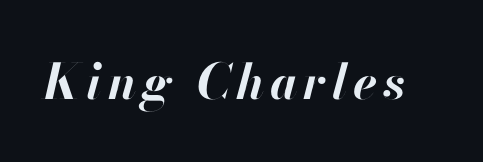
Only glyphs here, with clear space below each row. Is this a fixed-width face? No — the glyphs have proportional, varying widths. Heft: maximum for text — a bold. When letters slant like this, we call the style italic.
